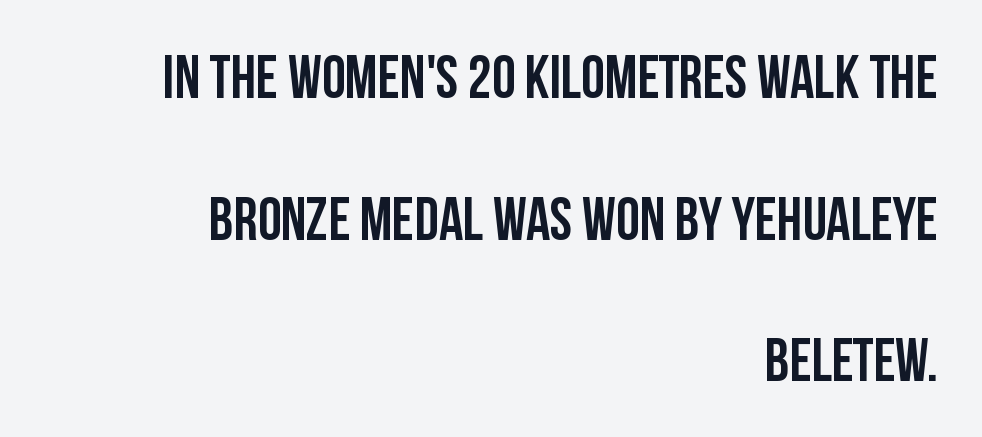
You can tell it's not italic because the verticals are truly vertical. Only glyphs here, with clear space below each row. The type family on display is of the sans-serif kind. Summary of weight: heavy, a full bold.
